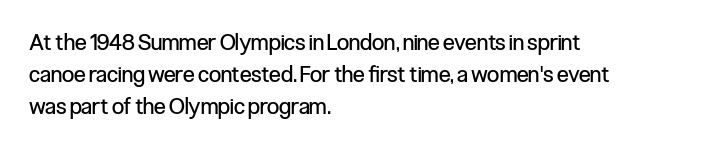
Weight: in the light-to-regular range. These lines keep a tight, regular rhythm from letter to letter. Any mark beneath the type? The region is blank. Left-aligned paragraph, ragged on the right. If you drew a line through each stem, it would be perfectly vertical. Honestly, the row spacing looks completely unremarkable.
